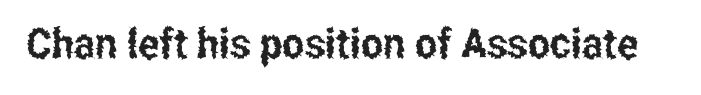
Q: Is the text italic (slanted)? A: No, it is upright.
Q: Is the typeface a serif or a sans-serif typeface? A: Sans-serif.
Q: Is the text underlined? A: No.
Q: Is the spacing between letters normal or unusually wide? A: Normal.
Q: Width (condensed, normal, or wide)? A: Condensed.
Q: Stroke contrast? A: Low.
Q: x-height? A: Medium.
Q: Monospaced? A: No.
